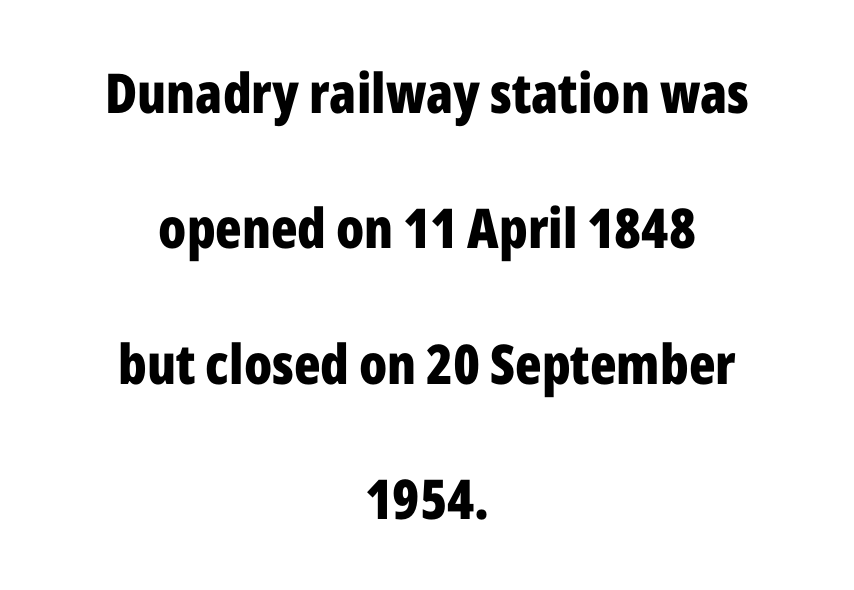
Caption: bold face, heavy strokes. The face used here is rendered with its standard letterfit. Descenders hang freely into open space. A student would call this center alignment; a typographer would say set centered. Examine the stroke ends and you'll find no serifs.
